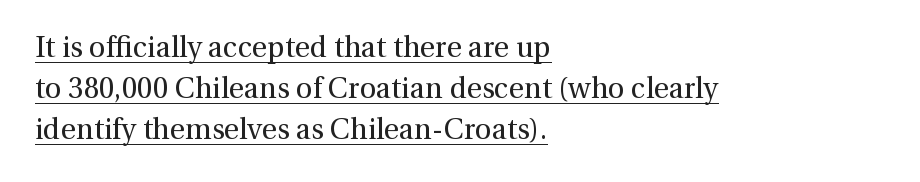
The specimen reads as upright at a glance. Quick note: underline on. Does the leading feel generous? No, just average. Tracking here is standard; glyphs follow each other at the usual distance. Weight: regular or lighter. The face used here is proportionally spaced, like ordinary book or web type.
